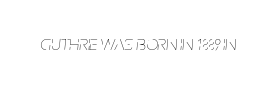
{"italic": "yes", "lean": "right", "slant_degrees": 5, "bold": "no", "underline": "no", "letter_spacing": "normal", "letter_spacing_em": 0.0, "glyph_px": 21}
